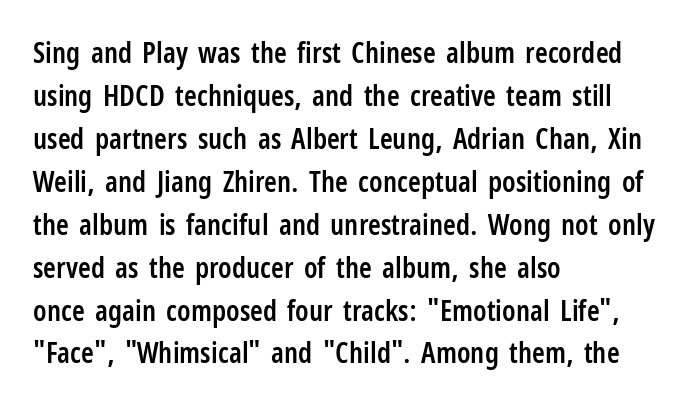
{"serif": "no", "italic": "no", "bold": "semi", "weight": "semibold", "width": "condensed", "stroke_contrast": "low", "x_height": "medium", "monospaced": "no", "underline": "no", "align": "left", "line_spacing": "normal", "line_spacing_ratio": 1.48, "letter_spacing": "normal", "letter_spacing_em": 0.0, "glyph_px": 29}
